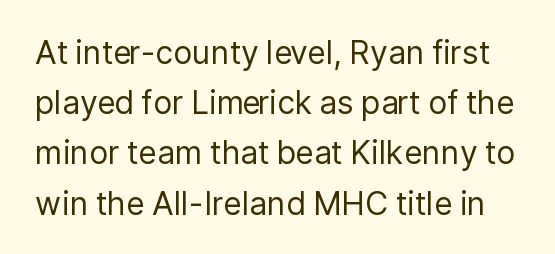
Weight: in the light-to-regular range. Bare-footed words on every line. Summary of vertical rhythm: regular, with standard interline spacing. Here the designer chose a conventional face with non-uniform glyph widths. You can tell from the bare stems that sans-serif type was used. Rendered with straight, roman letterforms.
